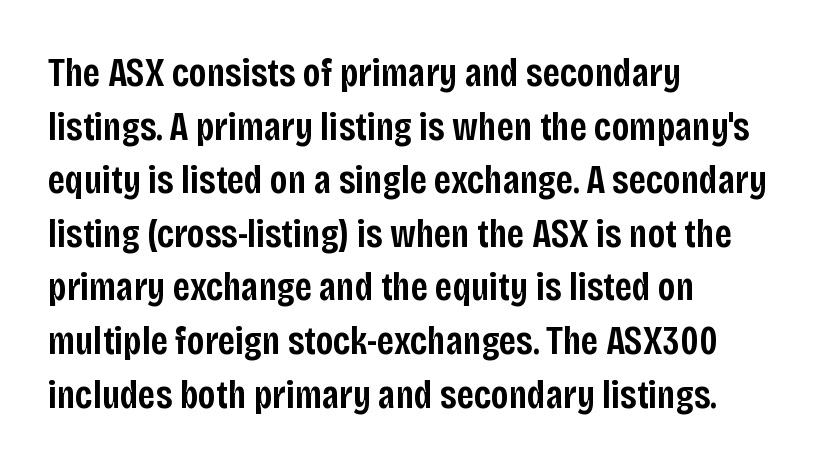
Q: Is the text bold? A: Semi-bold.
Q: Is the text italic (slanted)? A: No, it is upright.
Q: Is the typeface a serif or a sans-serif typeface? A: Sans-serif.
Q: Is the text underlined? A: No.
Q: How is the paragraph aligned? A: Left-aligned.
Q: Is the spacing between letters normal or unusually wide? A: Normal.
Q: Is the spacing between lines tight, normal or loose? A: Normal.
Q: Width (condensed, normal, or wide)? A: Condensed.
Q: Stroke contrast? A: Low.
Q: x-height? A: Large.
Q: Monospaced? A: No.
